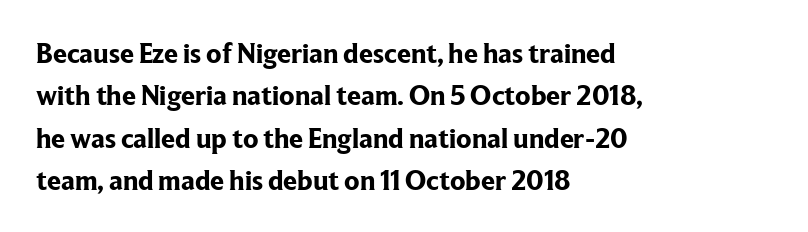
Q: Is the text bold? A: Yes.
Q: Is the text italic (slanted)? A: No, it is upright.
Q: Is the typeface a serif or a sans-serif typeface? A: Serif.
Q: Is the text underlined? A: No.
Q: How is the paragraph aligned? A: Left-aligned.
Q: Is the spacing between letters normal or unusually wide? A: Normal.
Q: Is the spacing between lines tight, normal or loose? A: Normal.
Q: Width (condensed, normal, or wide)? A: Normal.
Q: Stroke contrast? A: Low.
Q: x-height? A: Medium.
Q: Monospaced? A: No.
